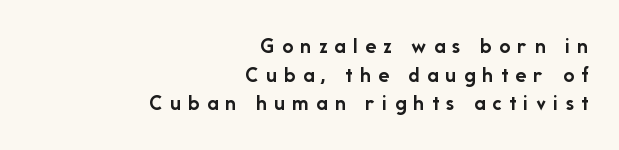
{"italic": "no", "bold": "yes", "underline": "no", "align": "right", "line_spacing": "normal", "line_spacing_ratio": 1.3, "letter_spacing": "wide", "letter_spacing_em": 0.34, "glyph_px": 22}
